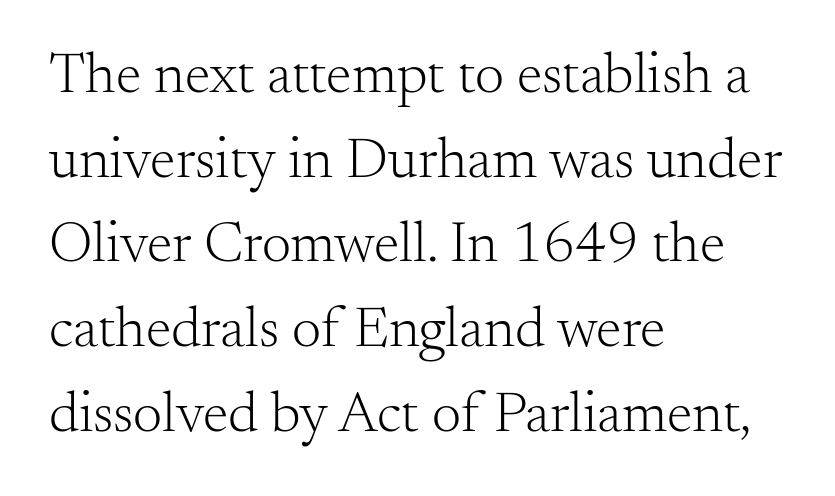
{"serif": "yes", "italic": "no", "bold": "no", "weight": "light", "width": "normal", "stroke_contrast": "medium", "x_height": "small", "monospaced": "no", "underline": "no", "align": "left", "line_spacing": "normal", "line_spacing_ratio": 1.46, "letter_spacing": "normal", "letter_spacing_em": 0.0, "glyph_px": 58}
